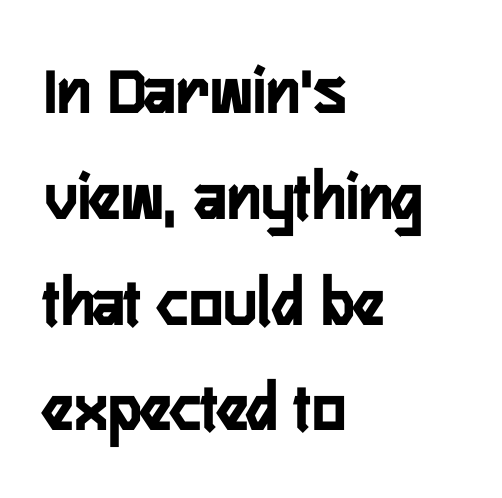
The image shows 71 px semibold, condensed sans-serif type, upright; set left-aligned, normal line spacing (1.49x), normal letter spacing, not underlined; low stroke contrast and a medium x-height.
